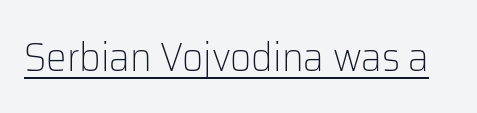
{"serif": "no", "italic": "no", "bold": "no", "weight": "light", "width": "normal", "stroke_contrast": "low", "x_height": "medium", "monospaced": "no", "underline": "yes", "letter_spacing": "normal", "letter_spacing_em": 0.0, "glyph_px": 41}
